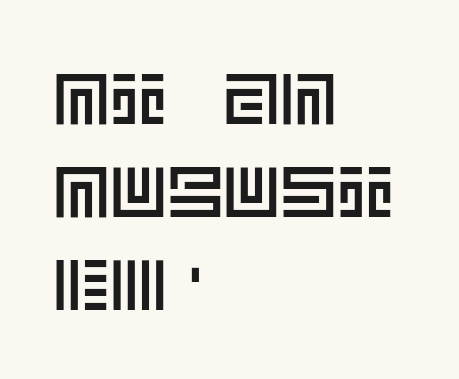
The image shows 71 px text type, upright; set left-aligned, normal line spacing (1.31x), normal letter spacing, not underlined; a large x-height.
